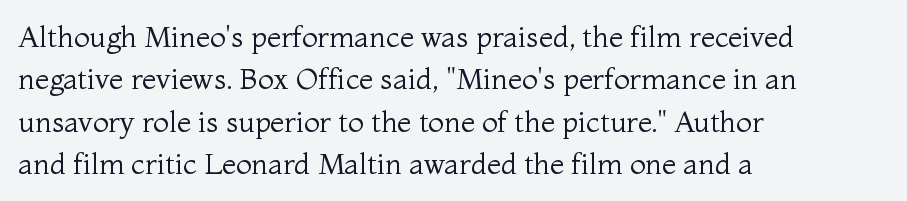
Q: Is the text bold? A: No.
Q: Is the text italic (slanted)? A: No, it is upright.
Q: Is the typeface a serif or a sans-serif typeface? A: Serif.
Q: Is the text underlined? A: No.
Q: How is the paragraph aligned? A: Left-aligned.
Q: Is the spacing between letters normal or unusually wide? A: Normal.
Q: Is the spacing between lines tight, normal or loose? A: Normal.
Q: Width (condensed, normal, or wide)? A: Normal.
Q: Stroke contrast? A: Medium.
Q: x-height? A: Medium.
Q: Monospaced? A: No.
